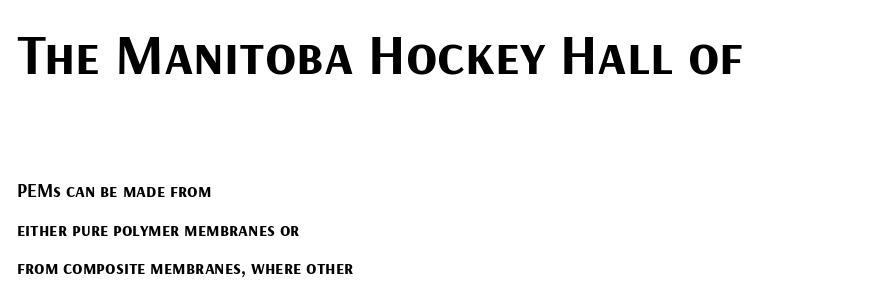
Are there feet on the stems? There aren't — it's a sans. What stands out about the letter spacing? Nothing — it is the standard amount. Varying glyph widths throughout — classic text-font behaviour. Plain, unruled lines of type. Horizontal alignment here is leftward, the default for most running prose.
